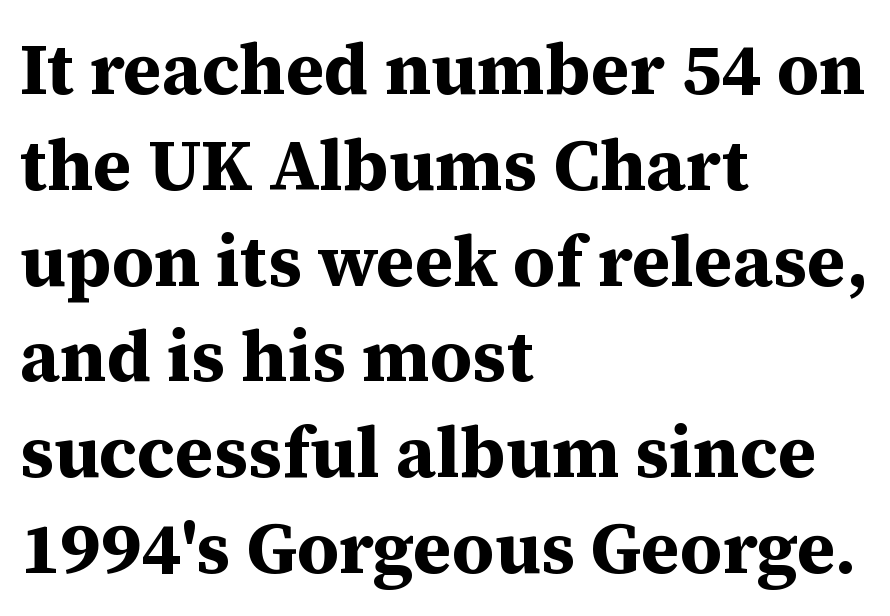
{"serif": "yes", "italic": "no", "bold": "yes", "weight": "bold", "width": "normal", "stroke_contrast": "medium", "x_height": "medium", "monospaced": "no", "underline": "no", "align": "left", "line_spacing": "normal", "line_spacing_ratio": 1.33, "letter_spacing": "normal", "letter_spacing_em": 0.0, "glyph_px": 72}
